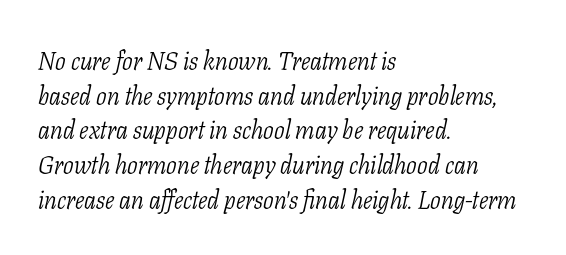
The setting favours the left margin, as ordinary paragraphs usually do. This sample uses an oblique cut, with every glyph tilted off the vertical. Quick note: interline space is typical. The rendering keeps characters at their native spacing. Descender tails drop into unmarked territory.
